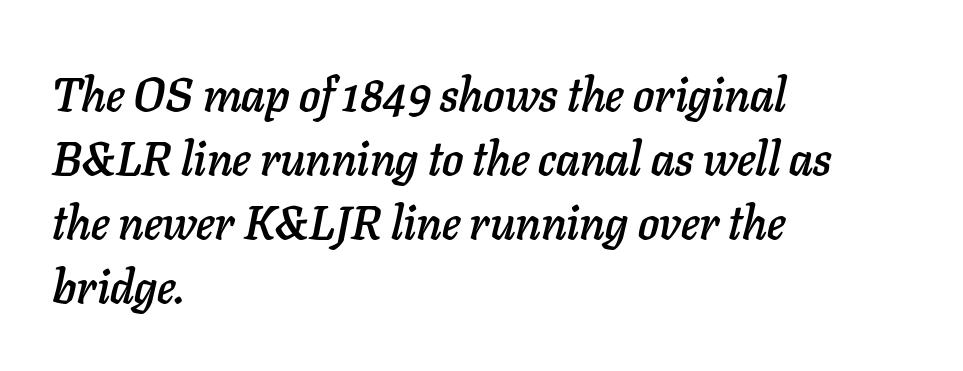
{"italic": "yes", "lean": "right", "slant_degrees": 11, "width": "normal", "stroke_contrast": "low", "x_height": "medium", "monospaced": "no", "underline": "no", "align": "left", "line_spacing": "normal", "line_spacing_ratio": 1.36, "letter_spacing": "normal", "letter_spacing_em": 0.0, "glyph_px": 47}
